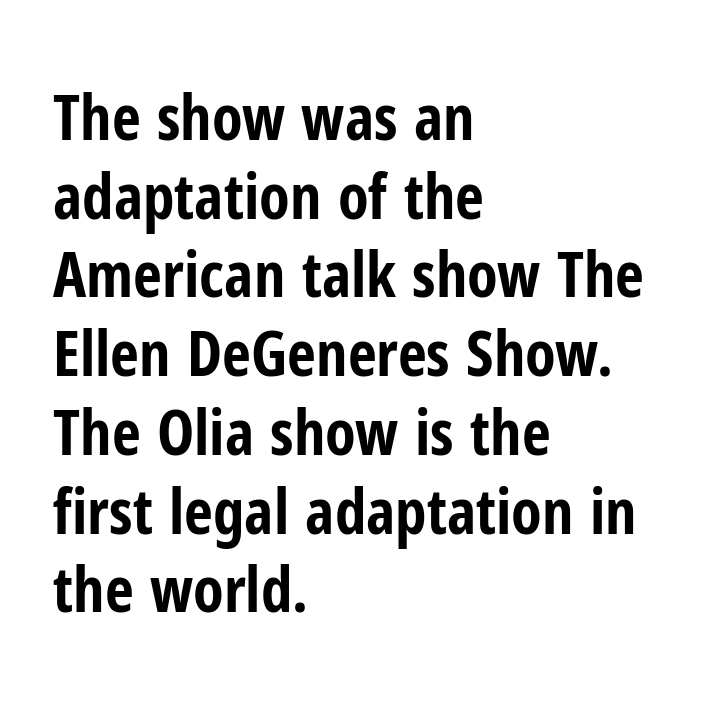
{"serif": "no", "italic": "no", "bold": "yes", "weight": "bold", "width": "condensed", "stroke_contrast": "low", "x_height": "medium", "monospaced": "no", "underline": "no", "align": "left", "line_spacing": "normal", "line_spacing_ratio": 1.25, "letter_spacing": "normal", "letter_spacing_em": 0.0, "glyph_px": 63}
